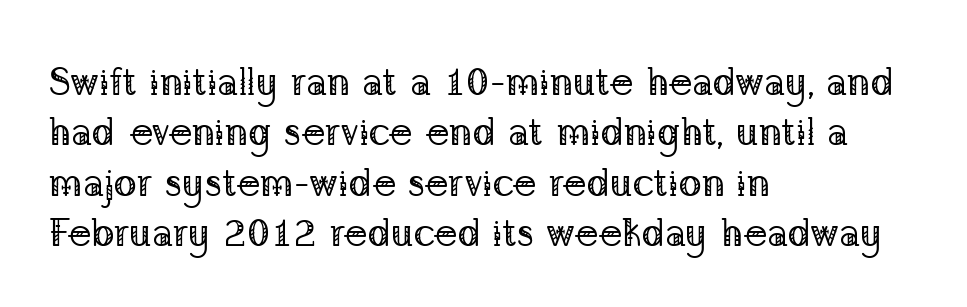
Q: Is the text bold? A: No.
Q: Is the text italic (slanted)? A: No, it is upright.
Q: Is the typeface a serif or a sans-serif typeface? A: Serif.
Q: Is the text underlined? A: No.
Q: How is the paragraph aligned? A: Left-aligned.
Q: Is the spacing between letters normal or unusually wide? A: Normal.
Q: Is the spacing between lines tight, normal or loose? A: Normal.
Q: Width (condensed, normal, or wide)? A: Normal.
Q: Stroke contrast? A: Low.
Q: x-height? A: Medium.
Q: Monospaced? A: No.
